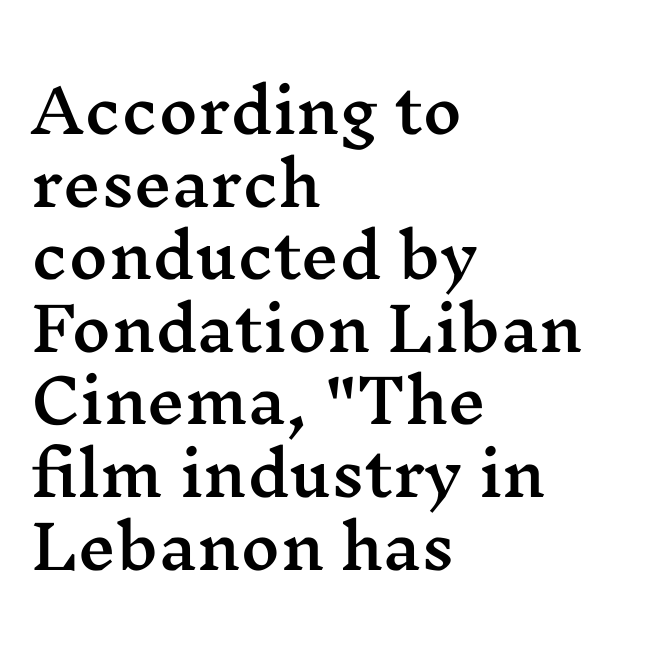
This is the regular roman posture of the typeface. The passage shown is typed in a proportional face where columns would drift. The letters carry serifs — small finishing strokes at the ends of their stems. No word sits above an underline. Reading down the block, your eye returns to a fixed left position each line.
